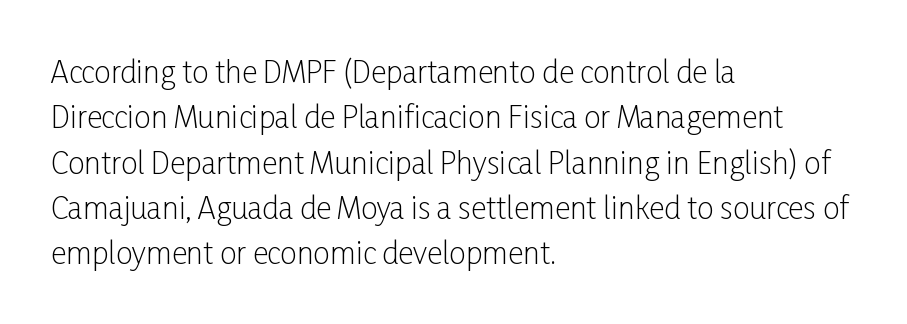
The image shows 30 px light, condensed sans-serif type, upright; set left-aligned, normal line spacing (1.51x), normal letter spacing, not underlined; low stroke contrast and a medium x-height.
